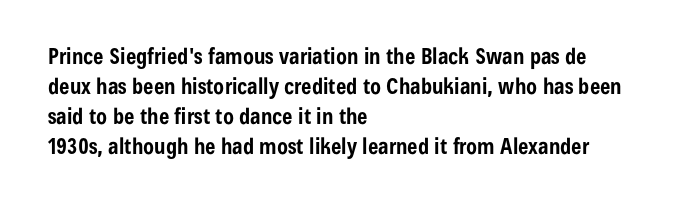
The paragraph shown leans on its left margin. This block has exactly the height ordinary leading produces. Italic: no, the glyphs are upright roman. The baseline area is clear.
